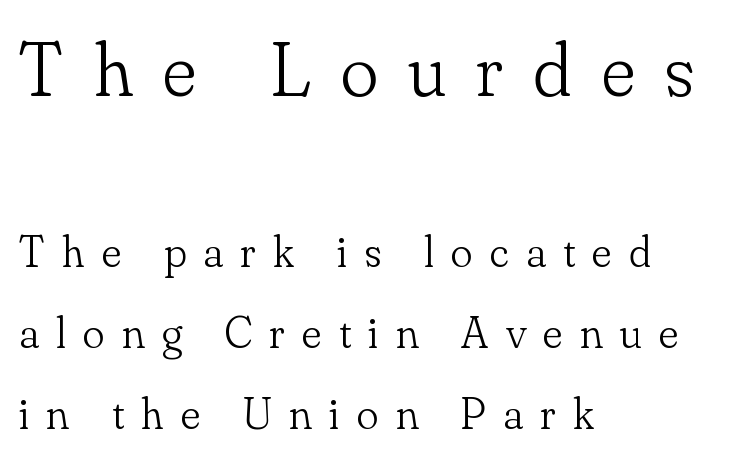
{"serif": "yes", "italic": "no", "bold": "no", "weight": "light", "width": "normal", "stroke_contrast": "low", "x_height": "small", "monospaced": "no", "underline": "no", "align": "left", "line_spacing_ratio": 1.8, "letter_spacing": "wide", "letter_spacing_em": 0.39, "larger_block": "first", "size_ratio": 1.73, "glyph_px": 78}
